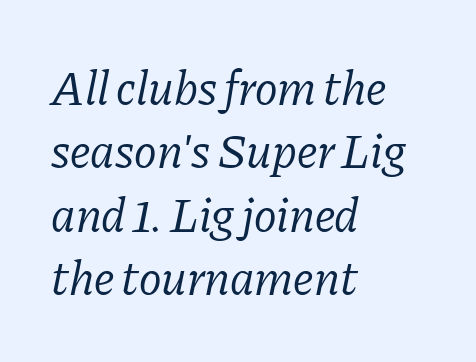
The image shows 48 px regular-weight serif type, italic (leaning right); set left-aligned, normal line spacing (1.32x), normal letter spacing, not underlined; low stroke contrast and a medium x-height.
